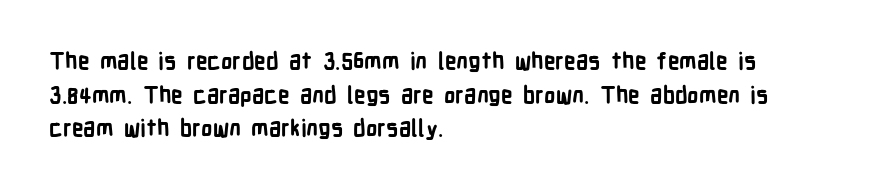
The image shows 23 px bold type, upright; set left-aligned, normal line spacing (1.46x), normal letter spacing, not underlined.
